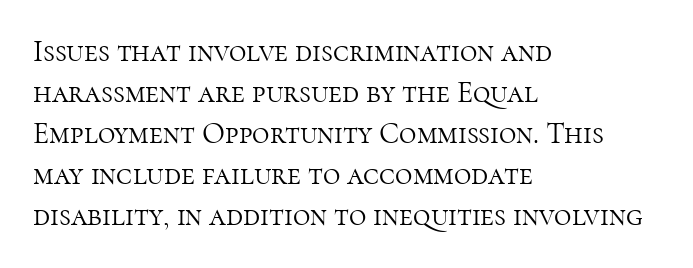
Leading: standard. Where is the straight margin? On the left. The letters carry serifs — small finishing strokes at the ends of their stems. Italic? Not at all — the glyphs are vertical. Letters have the restrained weight of plain body copy at most. Honestly, there is no underline to notice here at all.
